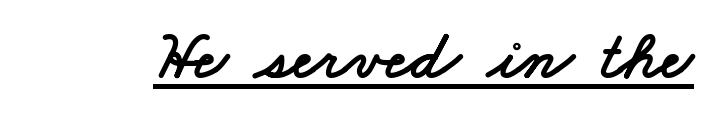
{"serif": "no", "width": "wide", "stroke_contrast": "low", "x_height": "small", "monospaced": "no", "underline": "yes", "letter_spacing": "normal", "letter_spacing_em": 0.0, "glyph_px": 69}
